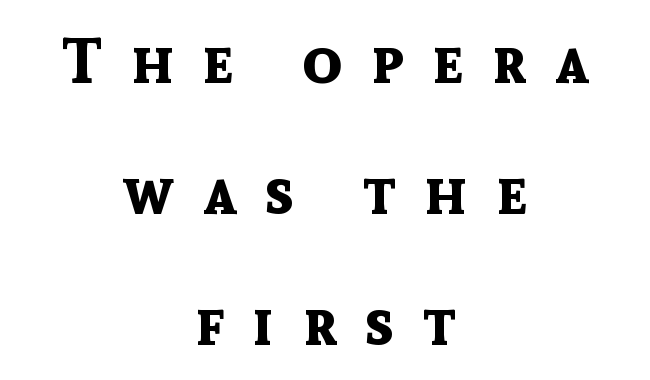
Q: Is the text bold? A: Yes.
Q: Is the text italic (slanted)? A: No, it is upright.
Q: Is the typeface a serif or a sans-serif typeface? A: Sans-serif.
Q: Is the text underlined? A: No.
Q: How is the paragraph aligned? A: Centered.
Q: Is the spacing between letters normal or unusually wide? A: Unusually wide.
Q: Is the spacing between lines tight, normal or loose? A: Loose.
Q: Width (condensed, normal, or wide)? A: Normal.
Q: x-height? A: Medium.
Q: Monospaced? A: No.
